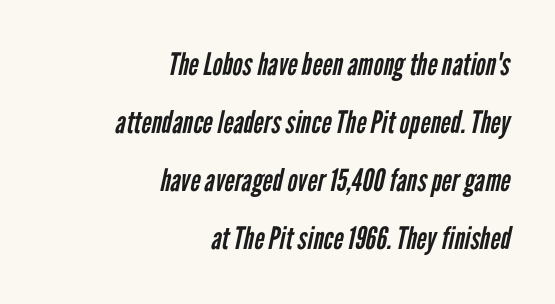
{"serif": "no", "bold": "no", "weight": "regular", "width": "condensed", "stroke_contrast": "low", "x_height": "medium", "monospaced": "no", "underline": "no", "align": "right", "line_spacing_ratio": 1.87, "letter_spacing": "normal", "letter_spacing_em": 0.0, "glyph_px": 31}
